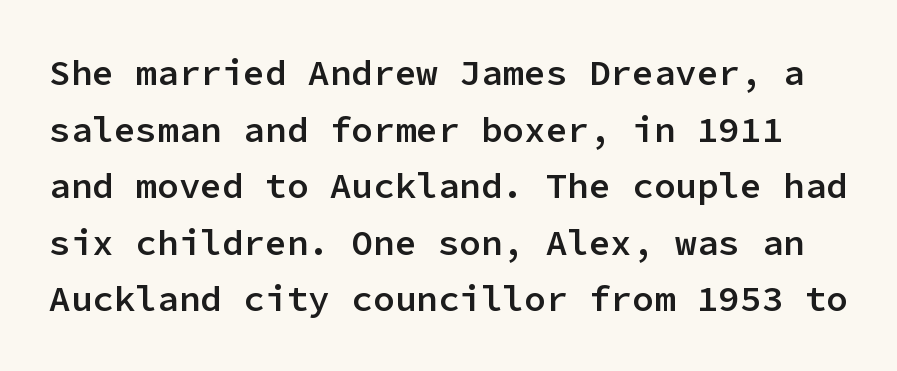
{"serif": "no", "italic": "no", "bold": "semi", "weight": "semibold", "width": "normal", "stroke_contrast": "low", "x_height": "medium", "monospaced": "yes", "underline": "no", "line_spacing": "normal", "line_spacing_ratio": 1.57, "letter_spacing": "normal", "letter_spacing_em": 0.0, "glyph_px": 36}
